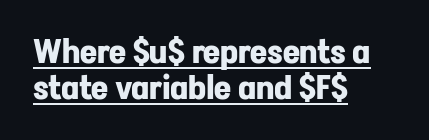
{"serif": "no", "italic": "no", "bold": "yes", "weight": "bold", "width": "normal", "stroke_contrast": "low", "x_height": "medium", "monospaced": "no", "underline": "yes", "align": "left", "line_spacing": "tight", "line_spacing_ratio": 1.1, "letter_spacing": "normal", "letter_spacing_em": 0.0, "glyph_px": 33}
